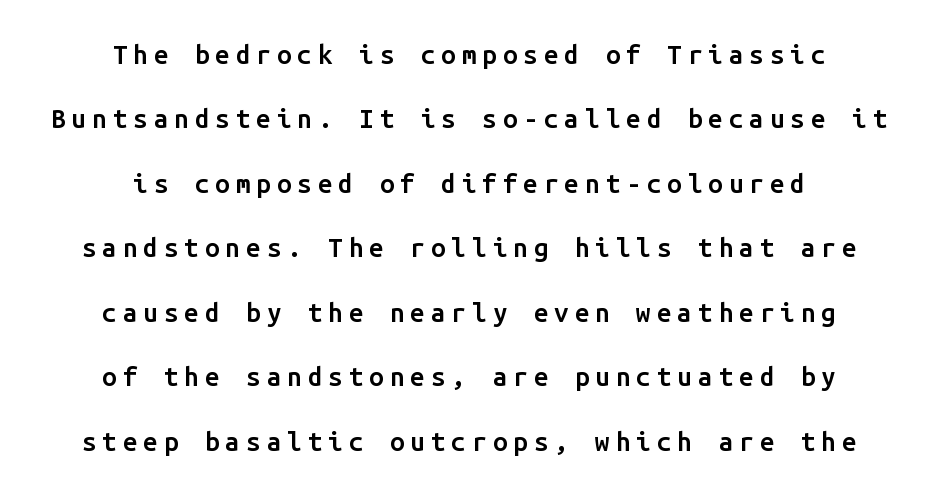
Q: Is the text bold? A: Semi-bold.
Q: Is the text italic (slanted)? A: No, it is upright.
Q: Is the text underlined? A: No.
Q: How is the paragraph aligned? A: Centered.
Q: Is the spacing between letters normal or unusually wide? A: Unusually wide.
Q: Is the spacing between lines tight, normal or loose? A: Loose.
